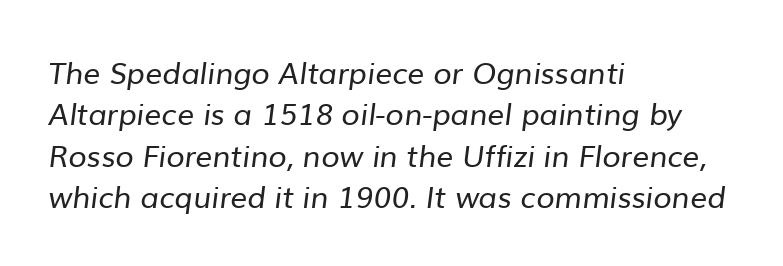
The image shows 30 px regular-weight sans-serif type; set left-aligned, normal line spacing (1.38x), normal letter spacing, not underlined; low stroke contrast and a medium x-height.
